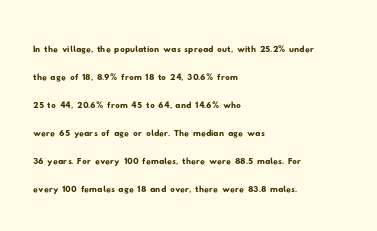
Spacing between characters is what you'd get straight out of the box. No word sits above an underline. Casual observation: everything's shoved over to the left.
